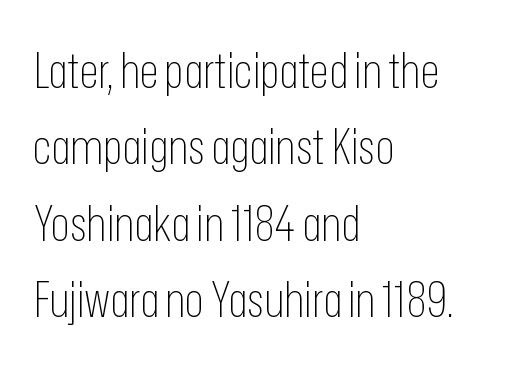
Q: Is the text bold? A: No.
Q: Is the text italic (slanted)? A: No, it is upright.
Q: Is the typeface a serif or a sans-serif typeface? A: Sans-serif.
Q: Is the text underlined? A: No.
Q: How is the paragraph aligned? A: Left-aligned.
Q: Is the spacing between letters normal or unusually wide? A: Normal.
Q: Is the spacing between lines tight, normal or loose? A: Normal.
Q: Width (condensed, normal, or wide)? A: Condensed.
Q: Stroke contrast? A: Low.
Q: x-height? A: Medium.
Q: Monospaced? A: No.
